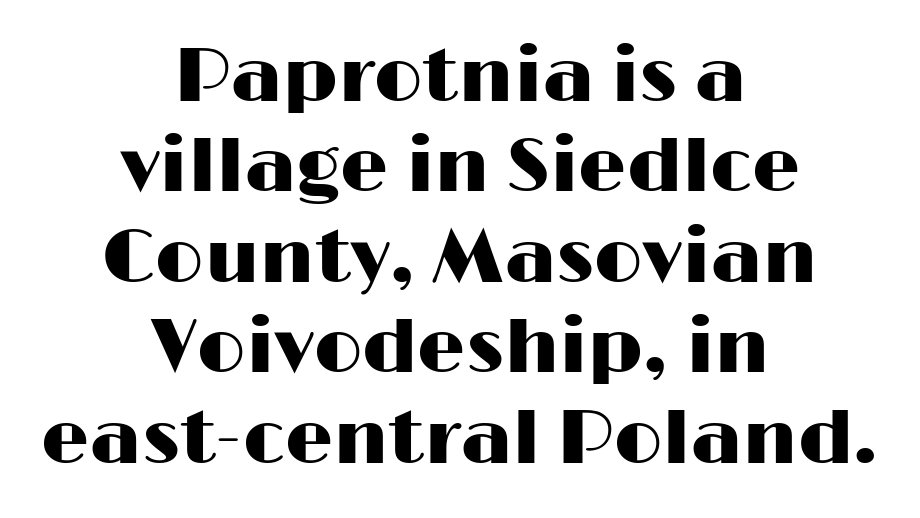
The image shows 76 px wide sans-serif type, upright; set centered, line spacing 1.19x, normal letter spacing, not underlined; high stroke contrast and a medium x-height.
